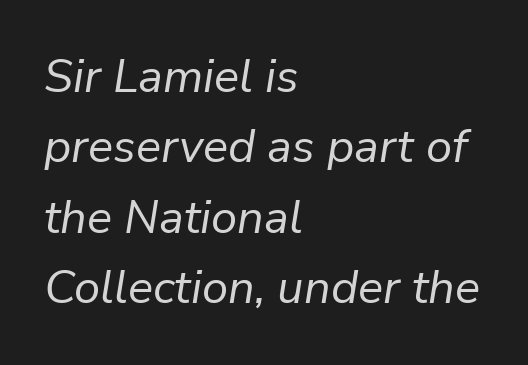
{"italic": "yes", "lean": "right", "slant_degrees": 9, "bold": "no", "weight": "regular", "width": "normal", "stroke_contrast": "low", "x_height": "medium", "monospaced": "no", "underline": "no", "align": "left", "line_spacing": "normal", "line_spacing_ratio": 1.5, "letter_spacing": "normal", "letter_spacing_em": 0.0, "glyph_px": 47}
